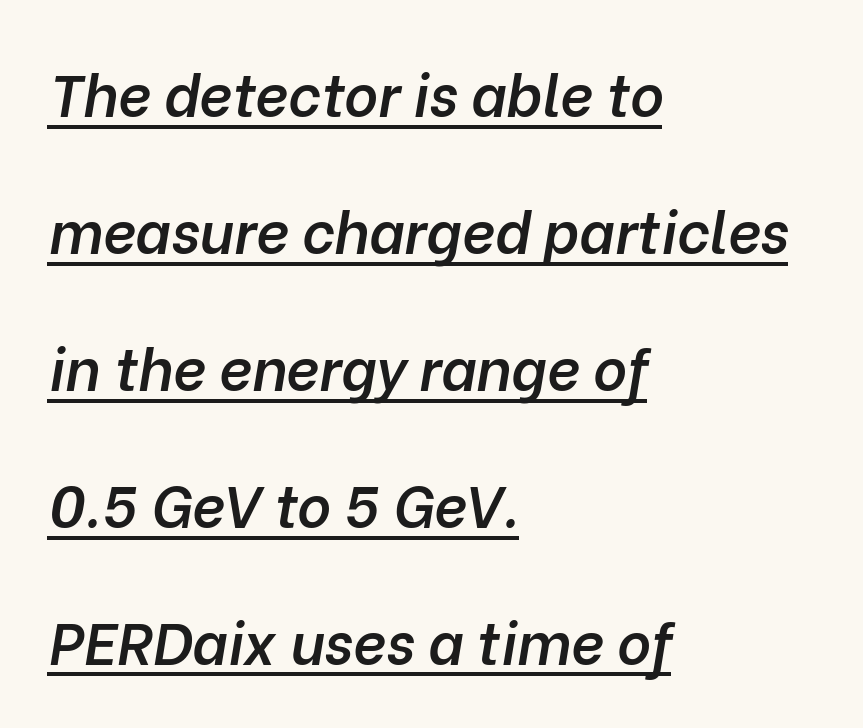
The image shows 58 px semibold type, italic (leaning right); set left-aligned, loose line spacing (2.36x), normal letter spacing, underlined; low stroke contrast and a medium x-height.
